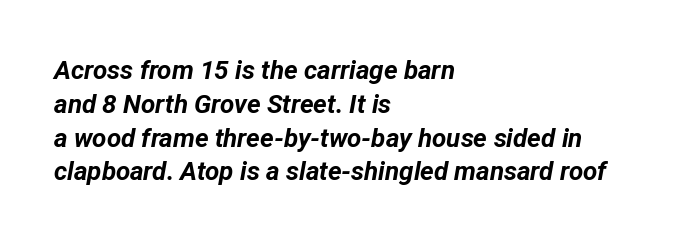
Q: Is the text bold? A: Yes.
Q: Is the text italic (slanted)? A: Yes, it leans right by about 12 degrees.
Q: Is the text underlined? A: No.
Q: How is the paragraph aligned? A: Left-aligned.
Q: Is the spacing between letters normal or unusually wide? A: Normal.
Q: Is the spacing between lines tight, normal or loose? A: Normal.
